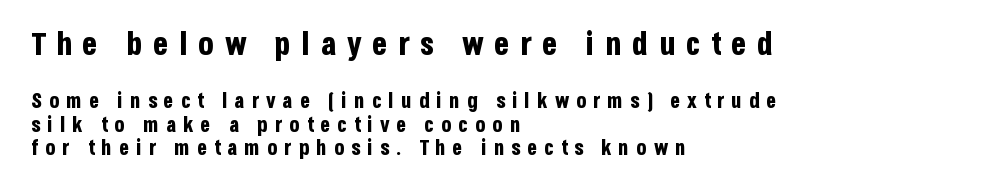
The image shows 32 px bold, condensed sans-serif type, upright; set left-aligned, tight line spacing (1.12x), unusually wide letter spacing (+0.32 em), not underlined; the first (top) block is 1.52x larger; low stroke contrast and a large x-height.
